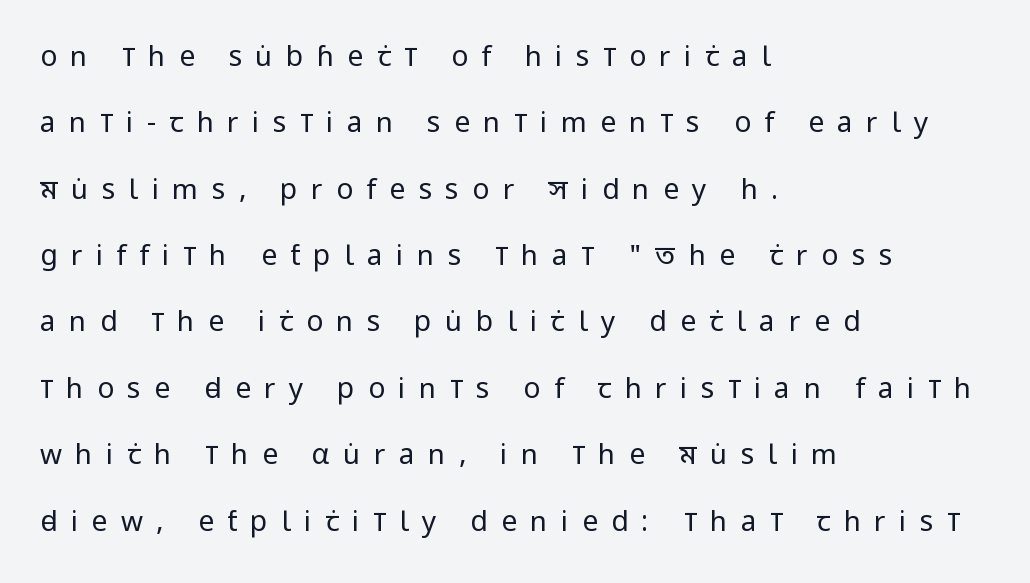
Stroke thickness stays within the range of a standard reading face or lighter. This sample uses an upright cut, with every glyph sitting square on the baseline. No feet cap the strokes, marking this as sans-serif type. Rule under the text: the space is simply empty. A typesetter would call this proportional, since set widths differ per character.
